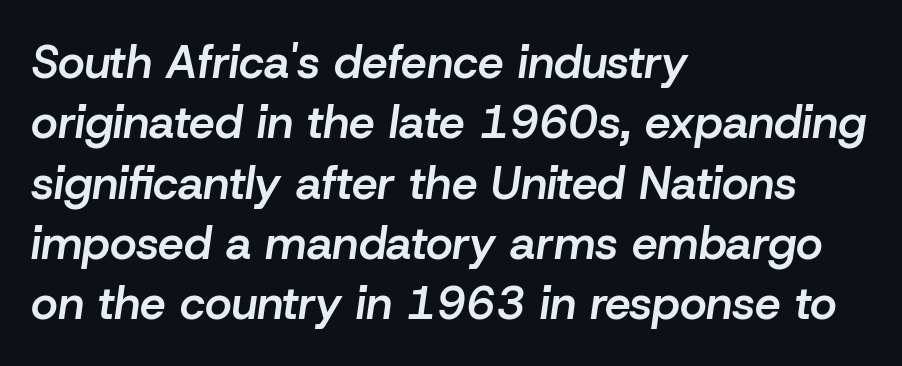
Q: Is the text bold? A: Semi-bold.
Q: Is the text italic (slanted)? A: Yes, it leans right by about 8 degrees.
Q: Is the text underlined? A: No.
Q: How is the paragraph aligned? A: Left-aligned.
Q: Is the spacing between letters normal or unusually wide? A: Normal.
Q: Is the spacing between lines tight, normal or loose? A: Normal.
Q: Width (condensed, normal, or wide)? A: Normal.
Q: Stroke contrast? A: Low.
Q: x-height? A: Medium.
Q: Monospaced? A: No.
